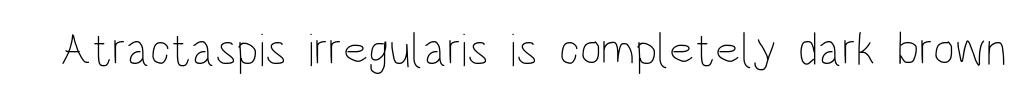
The image shows 47 px thin, condensed type, upright; set normal letter spacing, not underlined; low stroke contrast and a large x-height.
